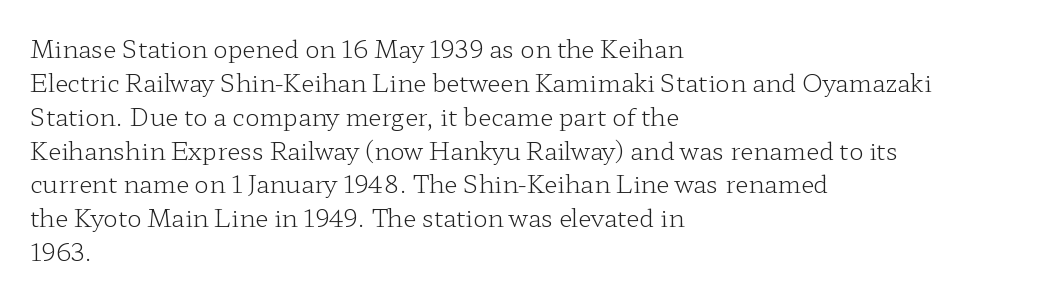
The image shows 24 px text type, upright; set left-aligned, normal line spacing (1.41x), normal letter spacing, not underlined.
